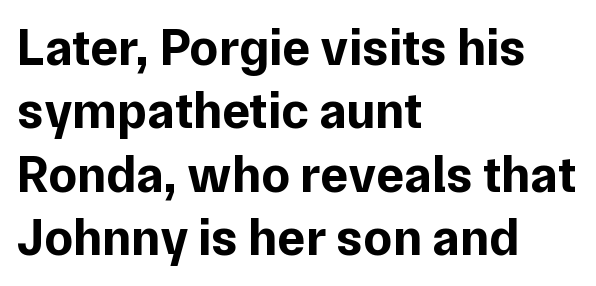
The image shows 52 px bold sans-serif type, upright; set left-aligned, line spacing 1.22x, normal letter spacing, not underlined; low stroke contrast and a medium x-height.
